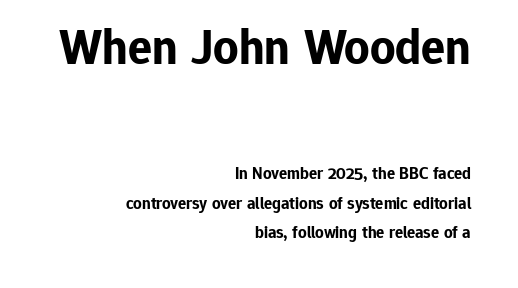
The image shows 50 px bold sans-serif type, upright; set right-aligned, line spacing 1.73x, normal letter spacing, not underlined; the first (top) block is 2.94x larger; low stroke contrast and a medium x-height.
